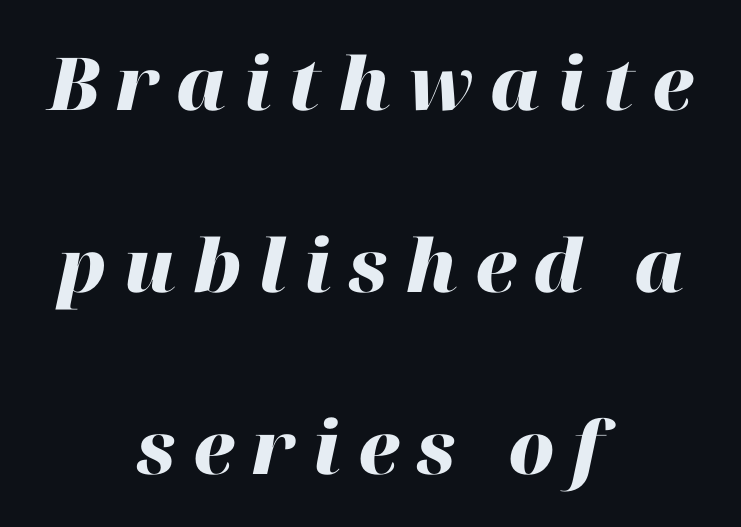
The image shows 73 px heavy type, italic (leaning right); set centered, loose line spacing (2.49x), unusually wide letter spacing (+0.23 em), not underlined; high stroke contrast and a medium x-height.
